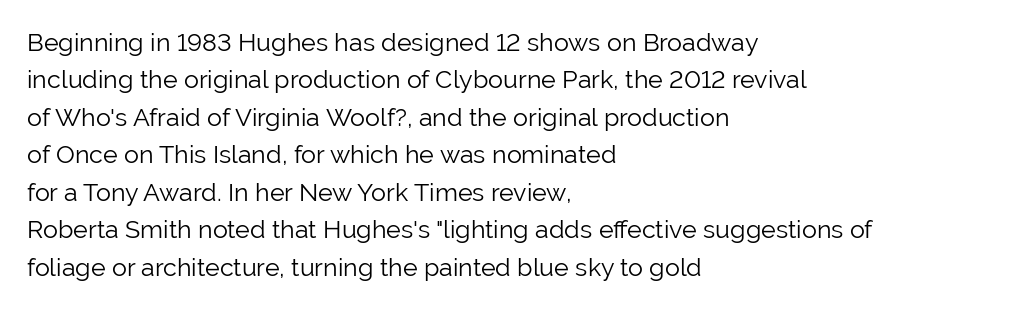
Q: Is the text bold? A: No.
Q: Is the text italic (slanted)? A: No, it is upright.
Q: Is the text underlined? A: No.
Q: How is the paragraph aligned? A: Left-aligned.
Q: Is the spacing between letters normal or unusually wide? A: Normal.
Q: Is the spacing between lines tight, normal or loose? A: Normal.
